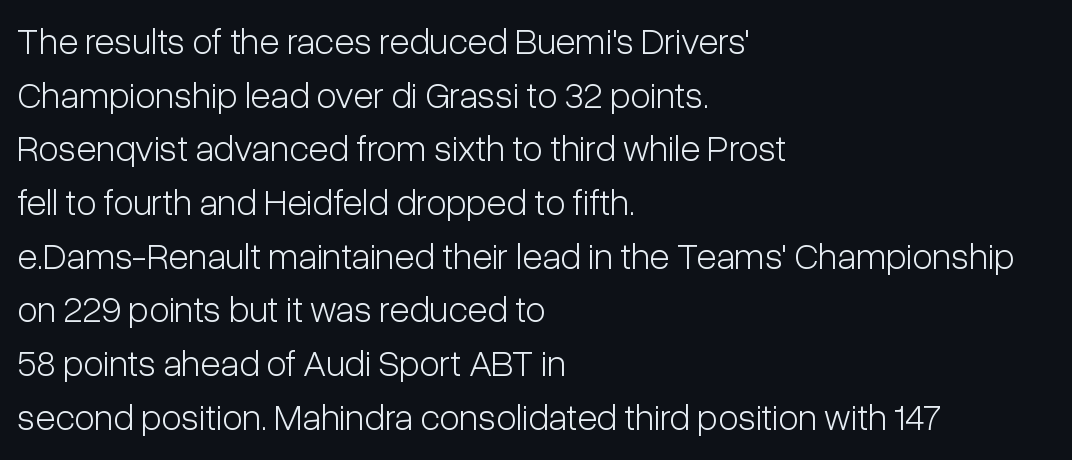
{"serif": "no", "italic": "no", "bold": "no", "weight": "light", "width": "condensed", "stroke_contrast": "low", "x_height": "medium", "monospaced": "no", "underline": "no", "align": "left", "line_spacing": "normal", "line_spacing_ratio": 1.45, "letter_spacing": "normal", "letter_spacing_em": 0.0, "glyph_px": 37}
